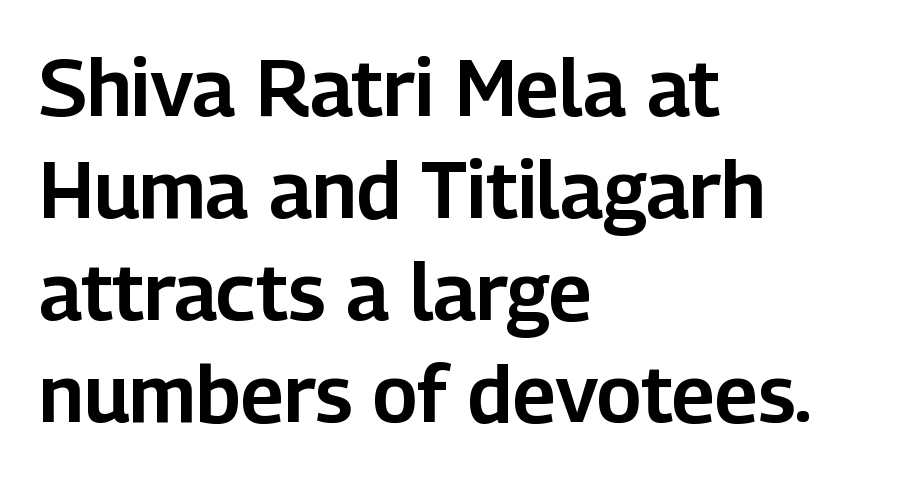
The strip under each line holds only bare page. In terms of posture, this sample is upright. These lines stack with their left ends in a neat column. Regular leading.
